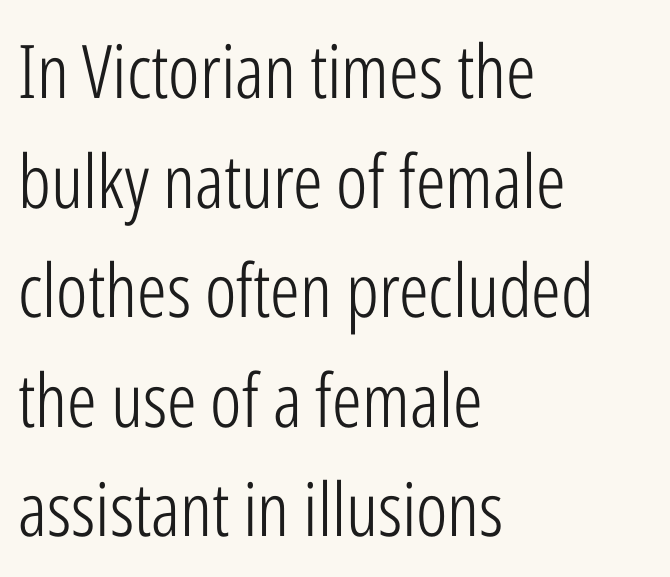
{"serif": "no", "italic": "no", "bold": "no", "weight": "light", "width": "condensed", "stroke_contrast": "low", "x_height": "medium", "monospaced": "no", "underline": "no", "align": "left", "line_spacing": "normal", "line_spacing_ratio": 1.48, "letter_spacing": "normal", "letter_spacing_em": 0.0, "glyph_px": 74}
